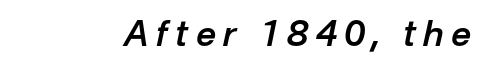
Q: Is the text bold? A: Semi-bold.
Q: Is the text italic (slanted)? A: Yes, it leans right by about 12 degrees.
Q: Is the text underlined? A: No.
Q: Is the spacing between letters normal or unusually wide? A: Unusually wide.
Q: Width (condensed, normal, or wide)? A: Normal.
Q: Stroke contrast? A: Low.
Q: x-height? A: Medium.
Q: Monospaced? A: No.
